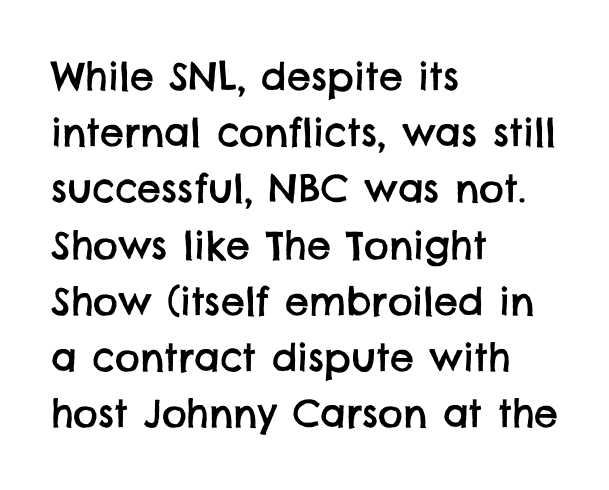
Nothing unusual about the tracking: characters are spaced as the font intends. Do the characters align in a grid? No, the font is proportional. Horizontal alignment here is leftward, the default for most running prose. Underline: absent. This rendering employs a face without finishing strokes, i.e., a sans-serif. The rows are spaced the way most documents space them.
